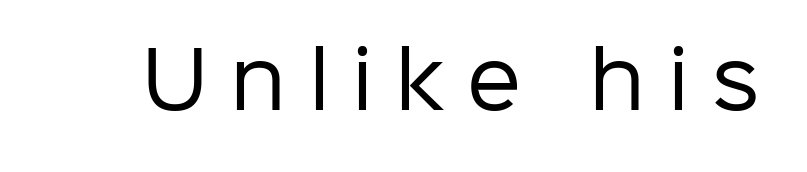
The image shows 77 px regular-weight sans-serif type, upright; set unusually wide letter spacing (+0.29 em), not underlined; low stroke contrast and a medium x-height.
